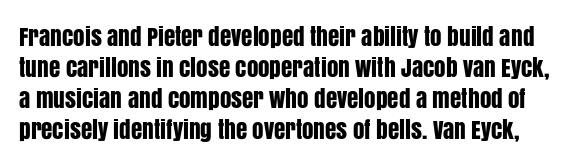
Q: Is the text italic (slanted)? A: No, it is upright.
Q: Is the text underlined? A: No.
Q: Is the spacing between letters normal or unusually wide? A: Normal.
Q: Is the spacing between lines tight, normal or loose? A: Normal.
